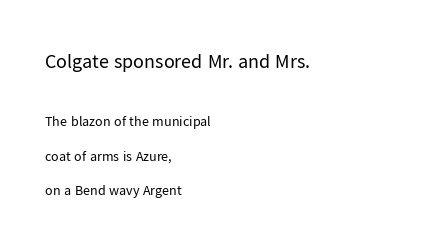
The image shows 20 px text type, upright; set left-aligned, loose line spacing (2.46x), normal letter spacing, not underlined; the first (top) block is 1.43x larger.
